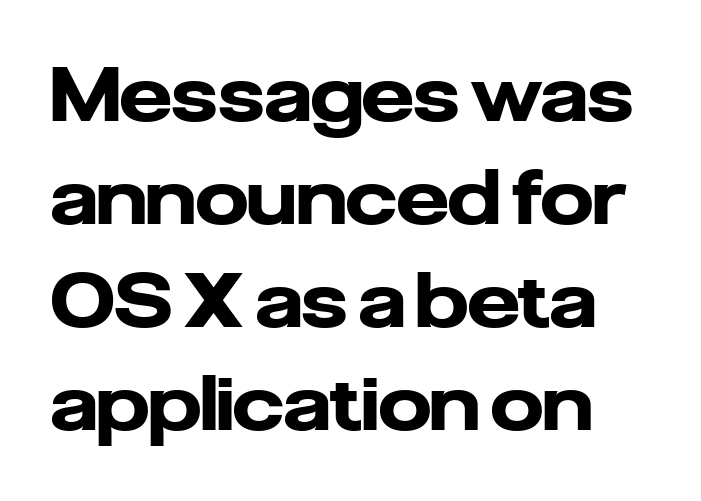
Q: Is the text bold? A: Yes.
Q: Is the text italic (slanted)? A: No, it is upright.
Q: Is the typeface a serif or a sans-serif typeface? A: Sans-serif.
Q: Is the text underlined? A: No.
Q: Is the spacing between letters normal or unusually wide? A: Normal.
Q: Is the spacing between lines tight, normal or loose? A: Normal.
Q: Width (condensed, normal, or wide)? A: Normal.
Q: Stroke contrast? A: Low.
Q: x-height? A: Medium.
Q: Monospaced? A: No.
